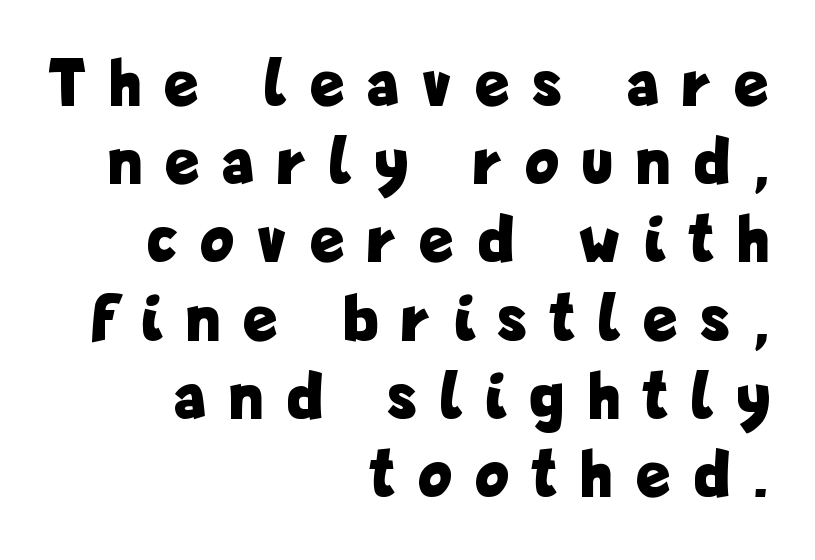
Decoration check: the copy has no underline. Do the characters align in a grid? No, the font is proportional. The typesetting leans heavy: a genuine bold. Every row of glyphs terminates at an identical x-position on the right. Unlike a traditional serif, this face leaves its strokes unadorned.
